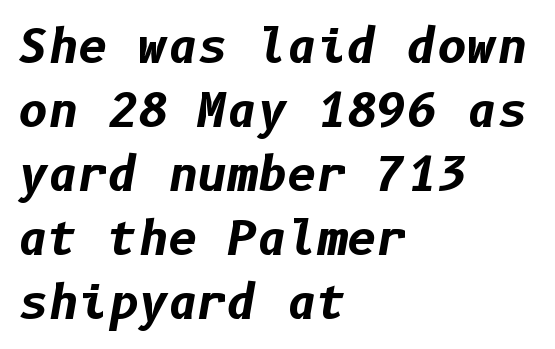
{"italic": "yes", "lean": "right", "slant_degrees": 10, "bold": "yes", "weight": "bold", "width": "normal", "stroke_contrast": "low", "x_height": "medium", "underline": "no", "align": "left", "line_spacing": "normal", "line_spacing_ratio": 1.39, "letter_spacing": "normal", "letter_spacing_em": 0.0, "glyph_px": 46}
